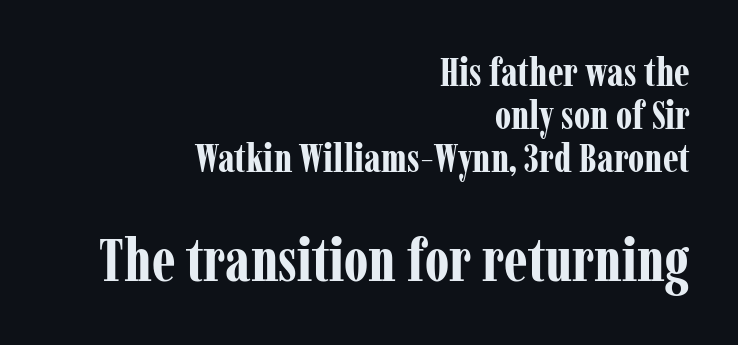
Type size steps up from the first block to the second. The zone under the glyphs is completely vacant. Letterform terminals end in serifs throughout the passage. Stroke thickness is high; the sample reads as a true bold.
